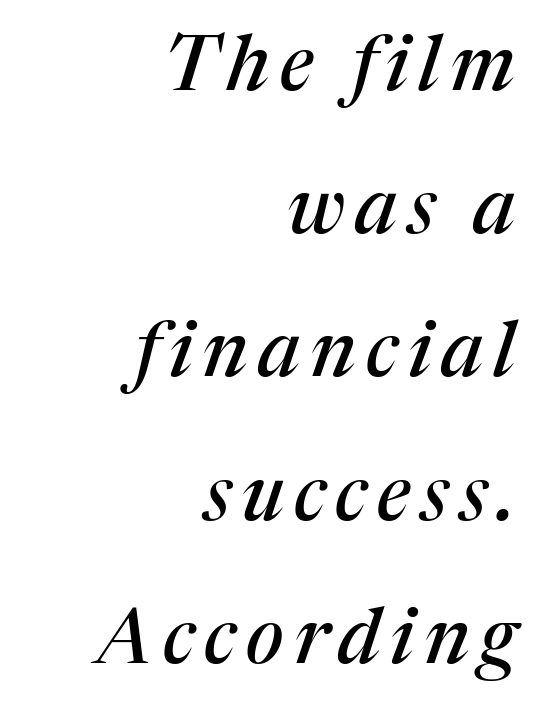
The image shows 77 px serif type, italic (leaning right); set right-aligned, line spacing 1.86x, not underlined; medium stroke contrast and a medium x-height.
